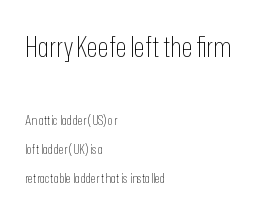
Q: Is the text bold? A: No.
Q: Is the text italic (slanted)? A: No, it is upright.
Q: Is the typeface a serif or a sans-serif typeface? A: Sans-serif.
Q: Is the text underlined? A: No.
Q: How is the paragraph aligned? A: Left-aligned.
Q: Is the spacing between letters normal or unusually wide? A: Normal.
Q: Is the spacing between lines tight, normal or loose? A: Loose.
Q: Which block of text is set in a larger size, the first (top) or the second (bottom)? A: The first (top) one.
Q: Width (condensed, normal, or wide)? A: Condensed.
Q: Stroke contrast? A: Low.
Q: x-height? A: Medium.
Q: Monospaced? A: No.
